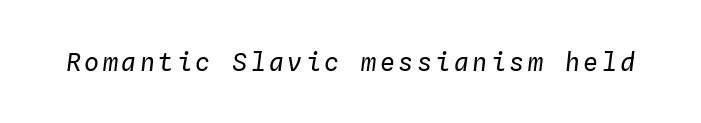
The image shows 25 px text type, italic (leaning right); set not underlined.
